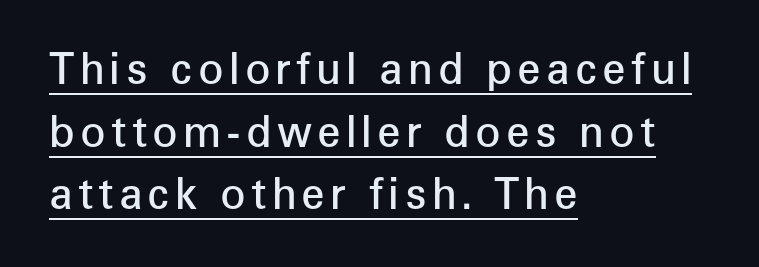
{"serif": "no", "italic": "no", "bold": "semi", "weight": "semibold", "width": "normal", "stroke_contrast": "low", "x_height": "medium", "monospaced": "no", "underline": "yes", "align": "left", "line_spacing": "normal", "line_spacing_ratio": 1.49, "glyph_px": 42}
